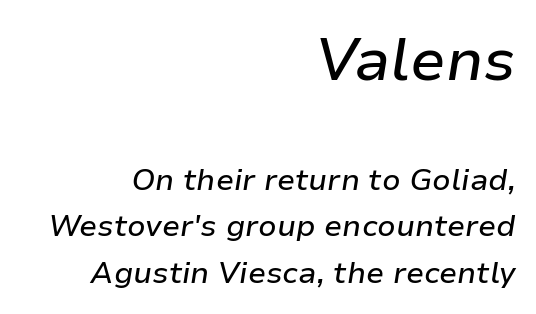
If you drew a line through each stem, it would be angled. Leading matches the norm, producing a regular column. Casual observation: everything's shoved over to the right. Think of a printed novel: that variable character pitch is what you see here.
